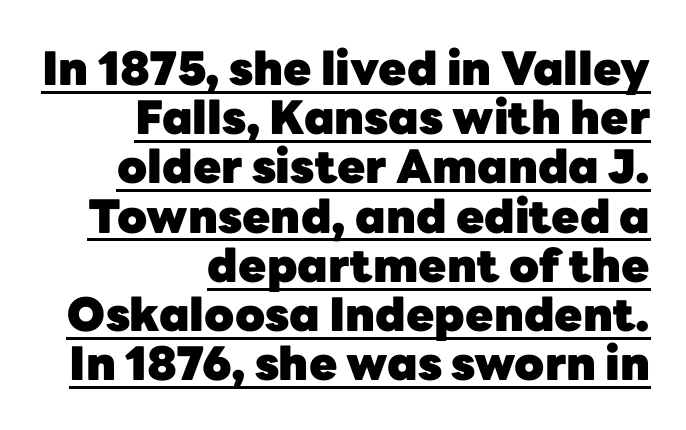
Q: Is the text bold? A: Yes.
Q: Is the text italic (slanted)? A: No, it is upright.
Q: Is the typeface a serif or a sans-serif typeface? A: Sans-serif.
Q: Is the text underlined? A: Yes.
Q: How is the paragraph aligned? A: Right-aligned.
Q: Is the spacing between letters normal or unusually wide? A: Normal.
Q: Is the spacing between lines tight, normal or loose? A: Tight.
Q: Width (condensed, normal, or wide)? A: Normal.
Q: Stroke contrast? A: Low.
Q: x-height? A: Medium.
Q: Monospaced? A: No.
